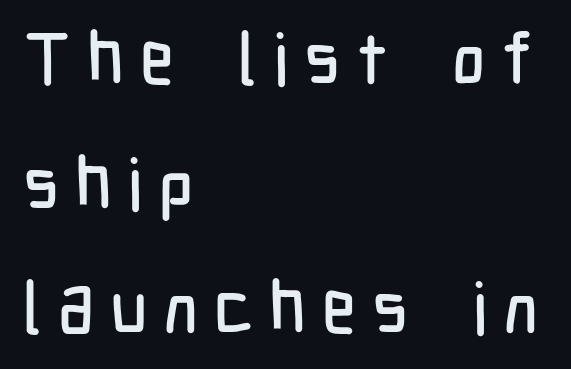
{"serif": "no", "italic": "no", "width": "condensed", "stroke_contrast": "low", "x_height": "medium", "monospaced": "no", "underline": "no", "align": "left", "line_spacing_ratio": 1.73, "letter_spacing": "wide", "letter_spacing_em": 0.22, "glyph_px": 72}
